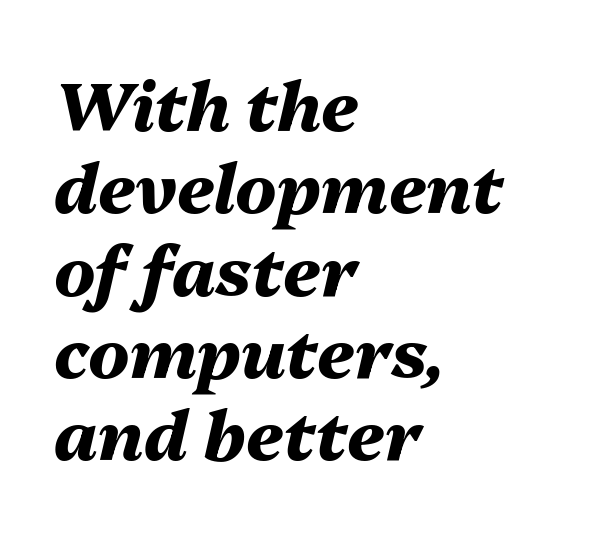
{"italic": "yes", "lean": "right", "slant_degrees": 13, "bold": "yes", "weight": "heavy", "width": "normal", "stroke_contrast": "medium", "x_height": "medium", "monospaced": "no", "underline": "no", "align": "left", "line_spacing_ratio": 1.21, "letter_spacing": "normal", "letter_spacing_em": 0.0, "glyph_px": 68}
